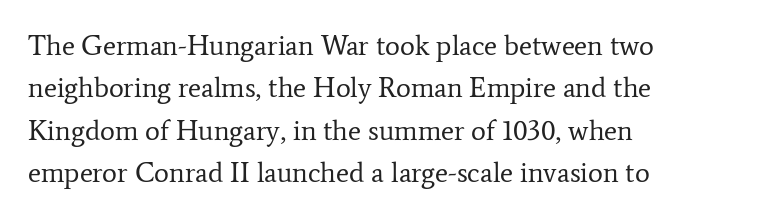
The image shows 28 px regular-weight serif type, upright; set left-aligned, normal line spacing (1.51x), normal letter spacing, not underlined; low stroke contrast and a medium x-height.
